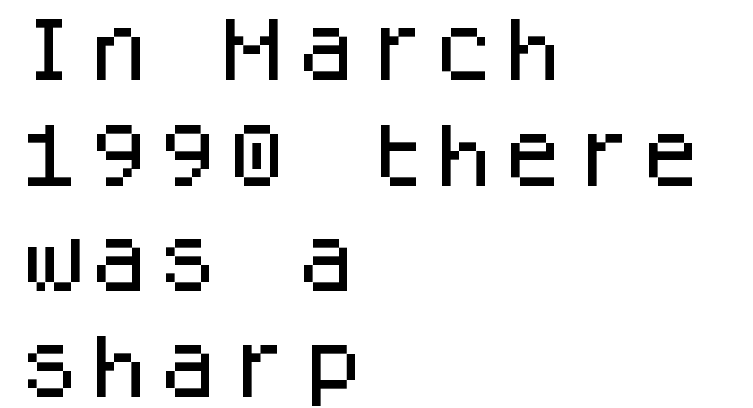
The rendering keeps characters at their native spacing. This sample has the even, mechanical cadence of fixed-width lettering. In terms of posture, this sample is upright. A sans-serif font was chosen for this passage. Vertically, the passage feels balanced, rows spaced as you'd expect. Decoration check: the copy has no underline.
